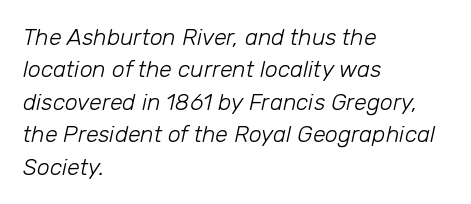
{"italic": "yes", "lean": "right", "slant_degrees": 12, "bold": "no", "underline": "no", "align": "left", "line_spacing": "normal", "line_spacing_ratio": 1.41, "letter_spacing": "normal", "letter_spacing_em": 0.0, "glyph_px": 23}
